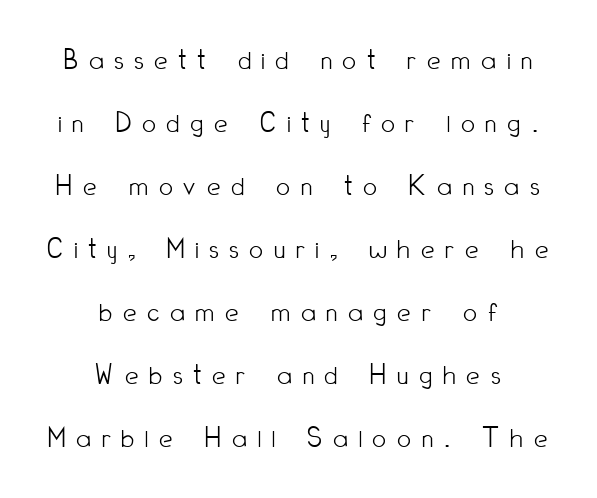
The image shows 30 px light, condensed sans-serif type, upright; set centered, loose line spacing (2.1x), unusually wide letter spacing (+0.36 em), not underlined; low stroke contrast and a small x-height.
